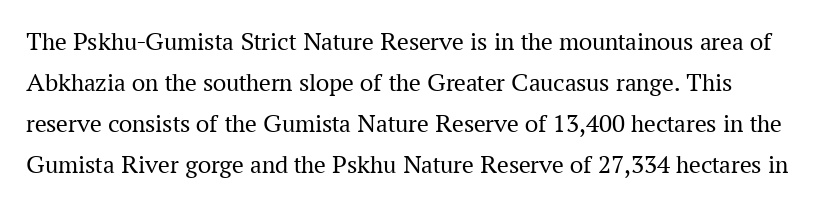
Heft: none added — not bold. Does extra space separate the letters? No, they use regular spacing. Clear beneath every line of the passage. Vertically, the passage feels balanced, rows spaced as you'd expect. In terms of posture, this sample is upright.
